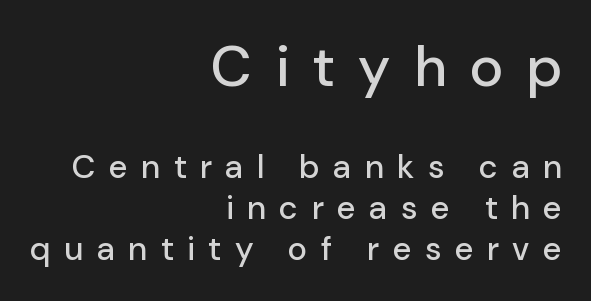
{"serif": "no", "italic": "no", "width": "normal", "stroke_contrast": "low", "x_height": "medium", "monospaced": "no", "underline": "no", "align": "right", "line_spacing_ratio": 1.24, "letter_spacing": "wide", "letter_spacing_em": 0.41, "larger_block": "first", "size_ratio": 1.73, "glyph_px": 57}
